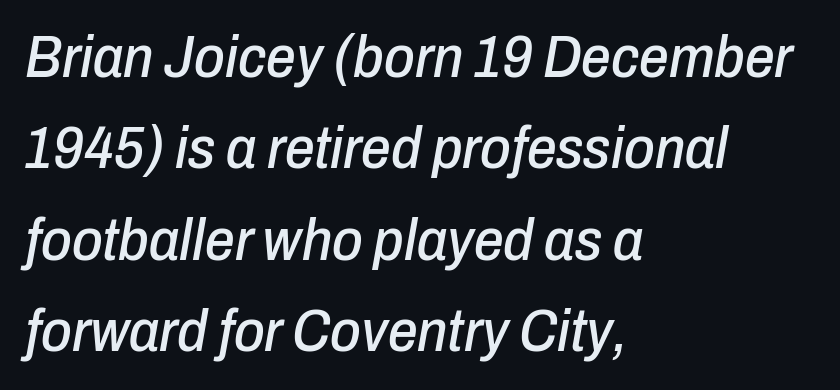
Q: Is the text italic (slanted)? A: Yes, it leans right by about 10 degrees.
Q: Is the text underlined? A: No.
Q: How is the paragraph aligned? A: Left-aligned.
Q: Is the spacing between letters normal or unusually wide? A: Normal.
Q: Is the spacing between lines tight, normal or loose? A: Normal.
Q: Width (condensed, normal, or wide)? A: Condensed.
Q: Stroke contrast? A: Low.
Q: x-height? A: Medium.
Q: Monospaced? A: No.
